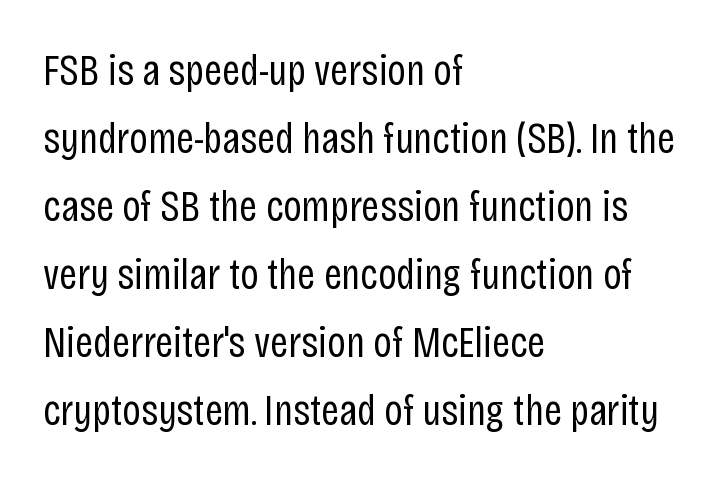
Q: Is the text bold? A: No.
Q: Is the text italic (slanted)? A: No, it is upright.
Q: Is the typeface a serif or a sans-serif typeface? A: Sans-serif.
Q: Is the text underlined? A: No.
Q: How is the paragraph aligned? A: Left-aligned.
Q: Is the spacing between letters normal or unusually wide? A: Normal.
Q: Is the spacing between lines tight, normal or loose? A: Normal.
Q: Width (condensed, normal, or wide)? A: Condensed.
Q: Stroke contrast? A: Low.
Q: x-height? A: Large.
Q: Monospaced? A: No.
